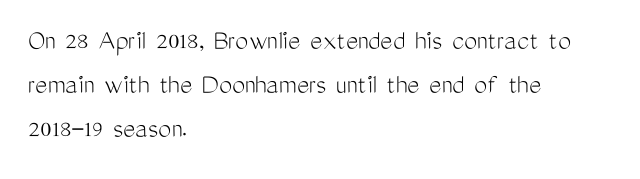
The image shows 29 px light, condensed sans-serif type, upright; set left-aligned, normal line spacing (1.52x), normal letter spacing, not underlined; medium stroke contrast and a medium x-height.
